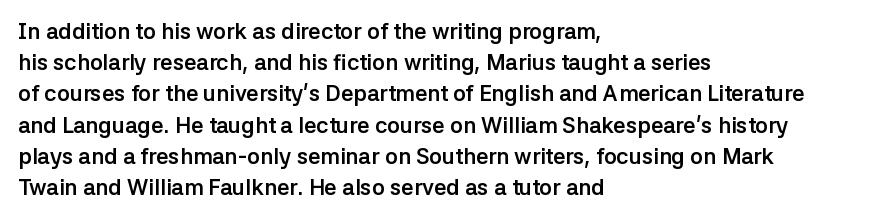
The image shows 22 px bold type, upright; set left-aligned, normal line spacing (1.42x), normal letter spacing, not underlined.
